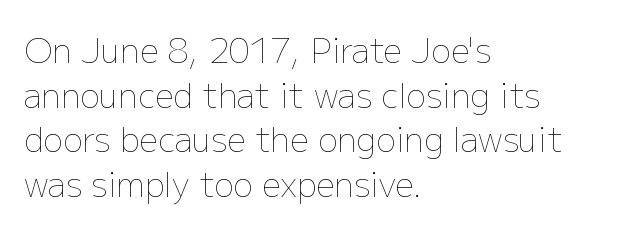
{"italic": "no", "bold": "no", "weight": "thin", "width": "normal", "stroke_contrast": "low", "x_height": "medium", "monospaced": "no", "underline": "no", "align": "left", "line_spacing": "normal", "line_spacing_ratio": 1.35, "letter_spacing": "normal", "letter_spacing_em": 0.0, "glyph_px": 33}
